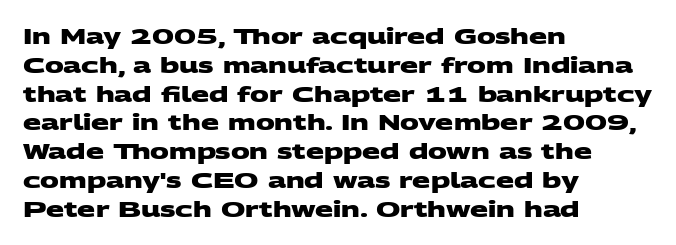
{"bold": "yes", "underline": "no", "align": "left", "line_spacing": "normal", "line_spacing_ratio": 1.37, "letter_spacing": "normal", "letter_spacing_em": 0.0, "glyph_px": 21}
